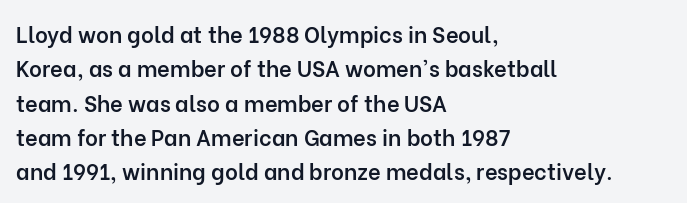
Q: Is the text bold? A: Semi-bold.
Q: Is the text italic (slanted)? A: No, it is upright.
Q: Is the text underlined? A: No.
Q: How is the paragraph aligned? A: Left-aligned.
Q: Is the spacing between letters normal or unusually wide? A: Normal.
Q: Is the spacing between lines tight, normal or loose? A: Normal.
